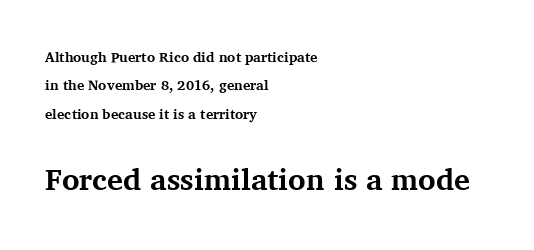
Q: Is the text bold? A: Yes.
Q: Is the text italic (slanted)? A: No, it is upright.
Q: Is the typeface a serif or a sans-serif typeface? A: Serif.
Q: Is the text underlined? A: No.
Q: How is the paragraph aligned? A: Left-aligned.
Q: Is the spacing between letters normal or unusually wide? A: Normal.
Q: Is the spacing between lines tight, normal or loose? A: Loose.
Q: Which block of text is set in a larger size, the first (top) or the second (bottom)? A: The second (bottom) one.
Q: Width (condensed, normal, or wide)? A: Normal.
Q: Stroke contrast? A: Medium.
Q: x-height? A: Medium.
Q: Monospaced? A: No.
